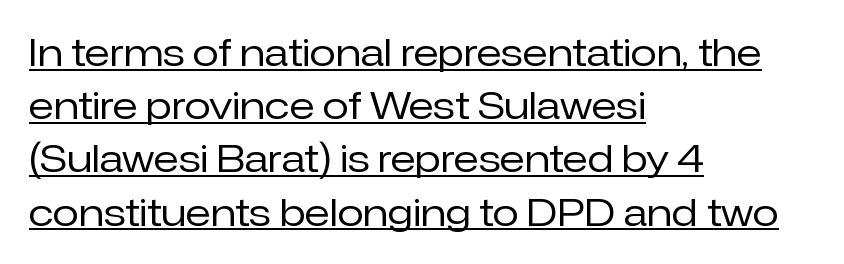
The image shows 38 px regular-weight sans-serif type, upright; set left-aligned, normal line spacing (1.4x), normal letter spacing, underlined; low stroke contrast and a medium x-height.
